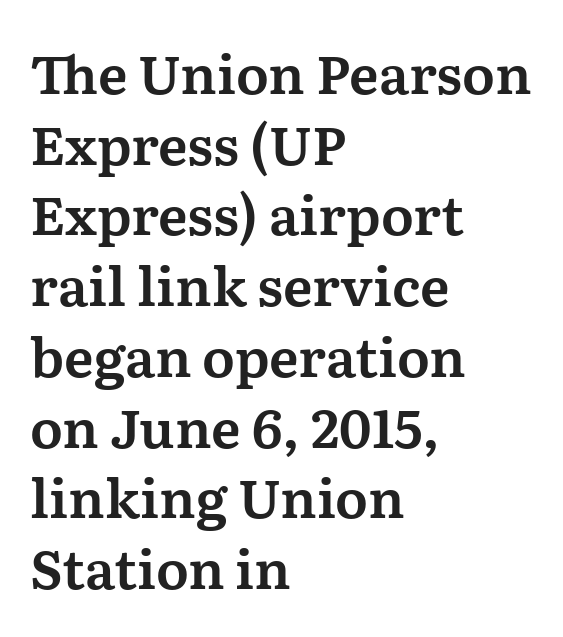
{"serif": "yes", "italic": "no", "width": "normal", "stroke_contrast": "medium", "x_height": "medium", "monospaced": "no", "underline": "no", "align": "left", "line_spacing": "normal", "line_spacing_ratio": 1.31, "letter_spacing": "normal", "letter_spacing_em": 0.0, "glyph_px": 54}
